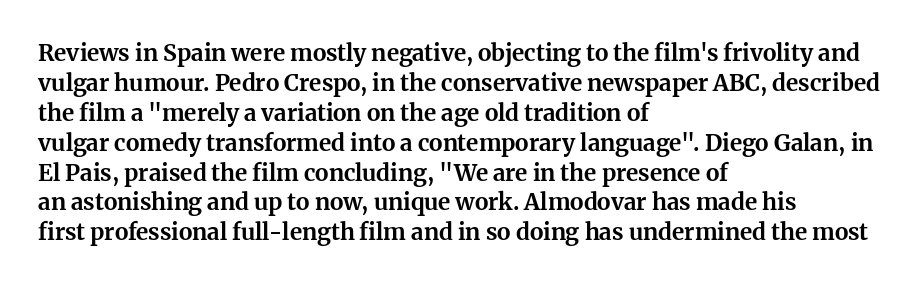
Designer's note — italics off, roman on. Clear beneath every line of the passage. Set as a true bold cut, around the 700 mark. How would I describe the line gaps? Plain and ordinary.
